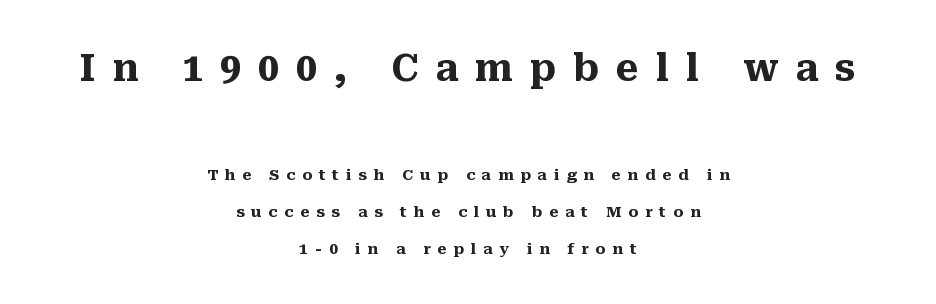
The rendering shows small feet on the letterforms — a serif design. The face used here appears at its bigger size in the upper chunk. Compared with an ordinary text face, these strokes are far heavier — a full bold. A student would call this center alignment; a typographer would say set centered. The strip under each line holds only bare page.
